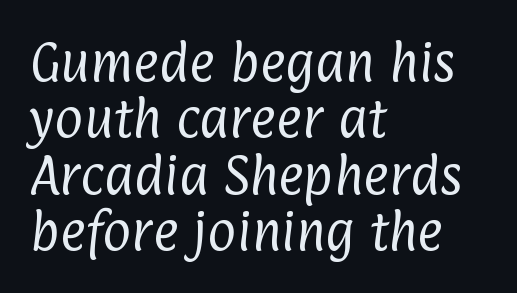
The image shows 44 px regular-weight, condensed sans-serif type; set left-aligned, normal line spacing (1.28x), normal letter spacing, not underlined; low stroke contrast and a medium x-height.
